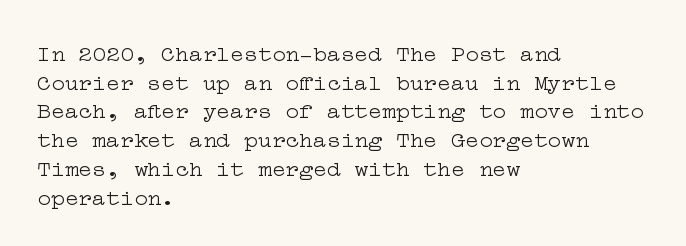
Q: Is the text bold? A: No.
Q: Is the text italic (slanted)? A: No, it is upright.
Q: Is the text underlined? A: No.
Q: How is the paragraph aligned? A: Left-aligned.
Q: Is the spacing between letters normal or unusually wide? A: Normal.
Q: Is the spacing between lines tight, normal or loose? A: Normal.
